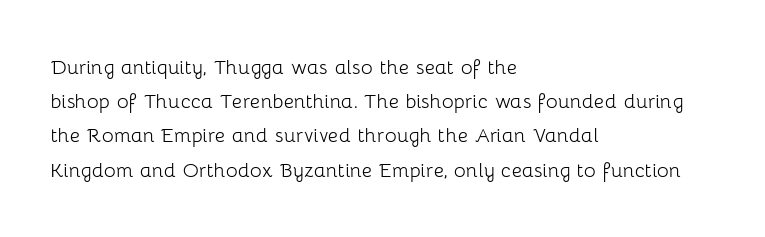
Q: Is the text bold? A: No.
Q: Is the text italic (slanted)? A: No, it is upright.
Q: Is the text underlined? A: No.
Q: How is the paragraph aligned? A: Left-aligned.
Q: Is the spacing between letters normal or unusually wide? A: Normal.
Q: Is the spacing between lines tight, normal or loose? A: Normal.
